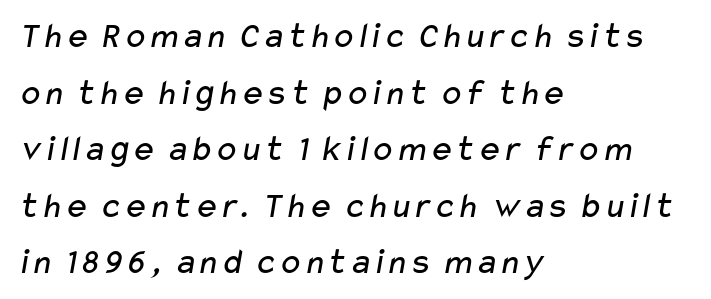
{"serif": "no", "bold": "no", "weight": "regular", "width": "wide", "stroke_contrast": "low", "x_height": "medium", "monospaced": "no", "underline": "no", "align": "left", "line_spacing": "normal", "line_spacing_ratio": 1.53, "letter_spacing": "normal", "letter_spacing_em": 0.0, "glyph_px": 37}
